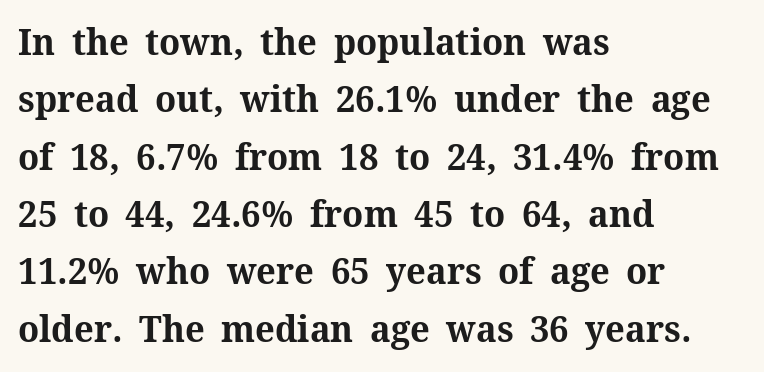
The image shows 37 px bold serif type, upright; set left-aligned, normal line spacing (1.55x), normal letter spacing, not underlined; medium stroke contrast and a medium x-height.
